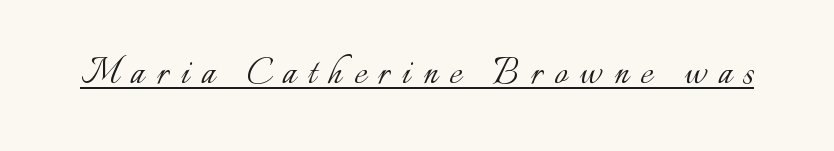
{"bold": "no", "weight": "light", "width": "normal", "stroke_contrast": "low", "x_height": "small", "monospaced": "no", "underline": "yes", "letter_spacing": "wide", "letter_spacing_em": 0.27, "glyph_px": 45}
